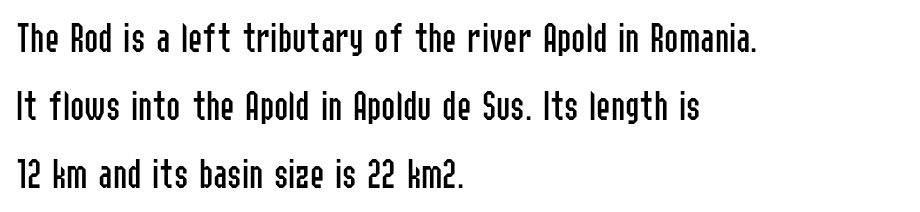
Q: Is the text bold? A: No.
Q: Is the text italic (slanted)? A: No, it is upright.
Q: Is the typeface a serif or a sans-serif typeface? A: Sans-serif.
Q: Is the text underlined? A: No.
Q: How is the paragraph aligned? A: Left-aligned.
Q: Is the spacing between letters normal or unusually wide? A: Normal.
Q: Is the spacing between lines tight, normal or loose? A: Normal.
Q: Width (condensed, normal, or wide)? A: Condensed.
Q: Stroke contrast? A: Low.
Q: x-height? A: Medium.
Q: Monospaced? A: No.
